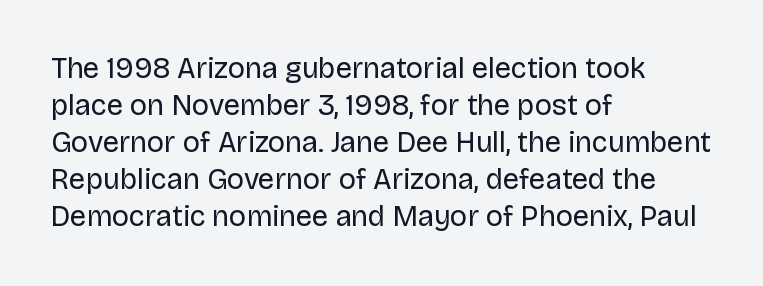
The image shows 29 px regular-weight sans-serif type, upright; set left-aligned, normal line spacing (1.28x), normal letter spacing, not underlined; low stroke contrast and a large x-height.
